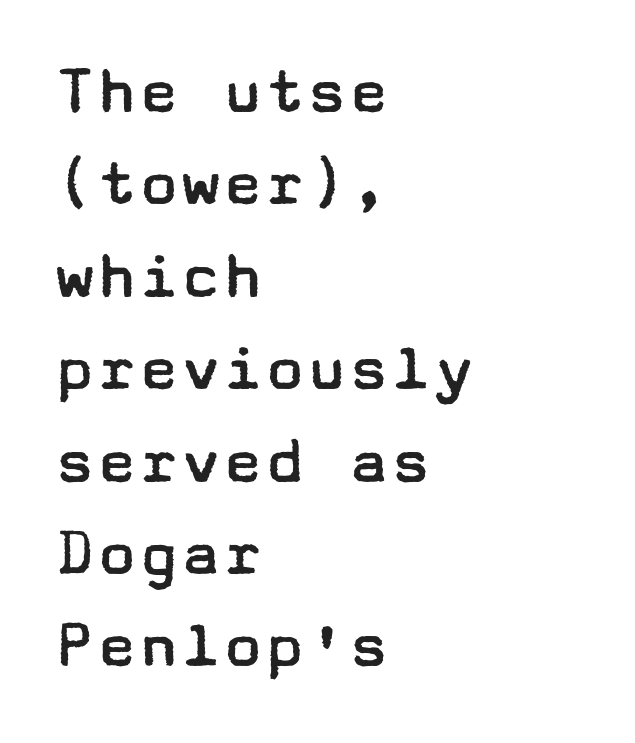
The image shows 70 px regular-weight, wide sans-serif type, upright; set left-aligned, normal line spacing (1.32x), normal letter spacing, not underlined; low stroke contrast and a medium x-height.
